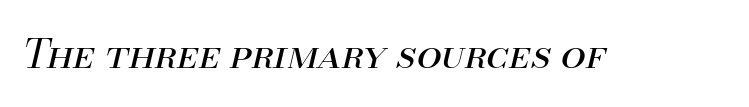
{"italic": "yes", "lean": "right", "slant_degrees": 13, "bold": "no", "weight": "regular", "width": "normal", "stroke_contrast": "medium", "x_height": "small", "monospaced": "no", "underline": "no", "letter_spacing": "normal", "letter_spacing_em": 0.0, "glyph_px": 40}
